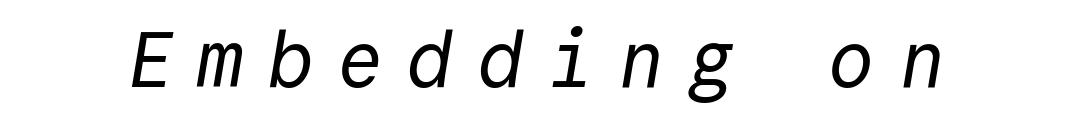
{"serif": "no", "bold": "no", "weight": "regular", "width": "normal", "x_height": "medium", "monospaced": "yes", "underline": "no", "letter_spacing": "wide", "letter_spacing_em": 0.3, "glyph_px": 78}
